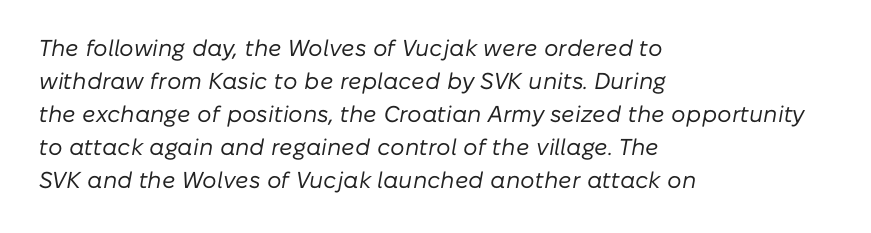
Bold? No — there's no thickening of the strokes. Descender tails drop into unmarked territory. Spacing between characters is what you'd get straight out of the box. Looking at the ascenders, they clearly lean.
